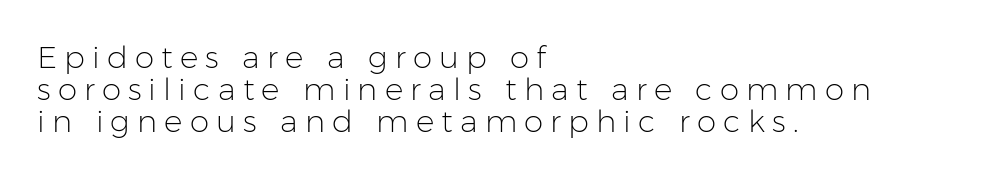
The image shows 31 px light sans-serif type, upright; set left-aligned, tight line spacing (1.04x), unusually wide letter spacing (+0.23 em), not underlined; low stroke contrast and a medium x-height.
